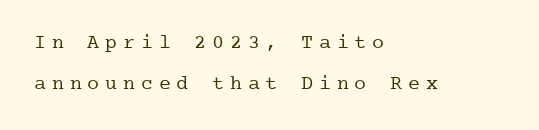
The image shows 20 px text type, upright; set left-aligned, loose line spacing (2.05x), unusually wide letter spacing (+0.29 em), not underlined.
